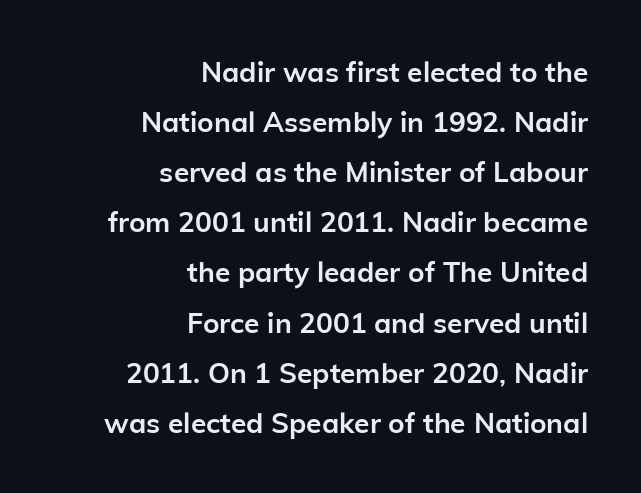
This rendering leaves character spacing at its baseline value. Visually the block forms a straight wall on the right and a jagged coastline on the left. You could not count columns in this text — the font is proportionally spaced. Look at the bottom of the vertical strokes: they stop flat, with no serifs. Ascenders rise straight up at ninety degrees. Weight check: bold — yes, fully.
